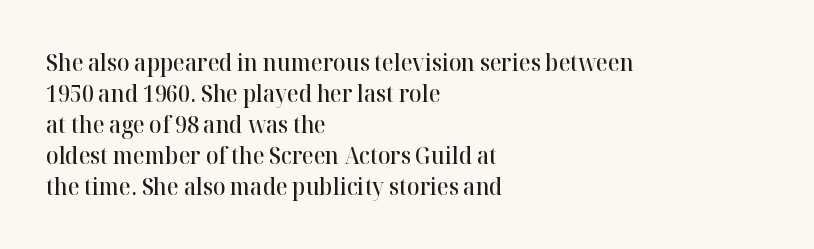
The image shows 23 px text type, upright; set left-aligned, normal line spacing (1.35x), normal letter spacing, not underlined.
